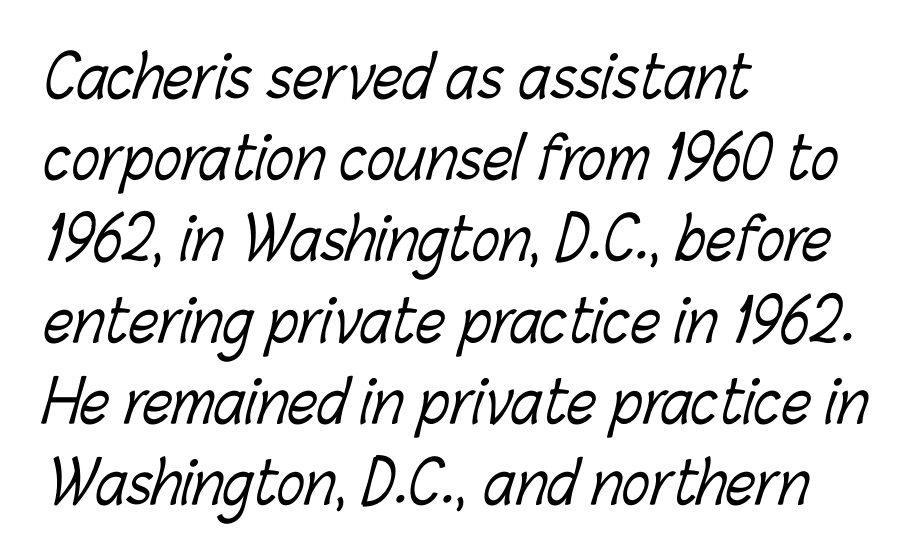
{"bold": "no", "weight": "light", "width": "condensed", "stroke_contrast": "low", "x_height": "medium", "monospaced": "no", "underline": "no", "align": "left", "line_spacing": "normal", "line_spacing_ratio": 1.4, "letter_spacing": "normal", "letter_spacing_em": 0.0, "glyph_px": 58}
